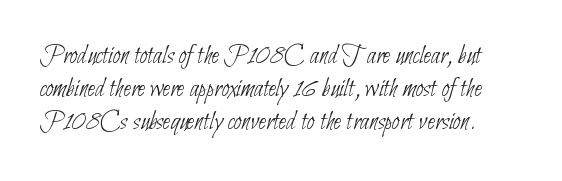
The image shows 27 px text type; set line spacing 1.23x, normal letter spacing, not underlined.
